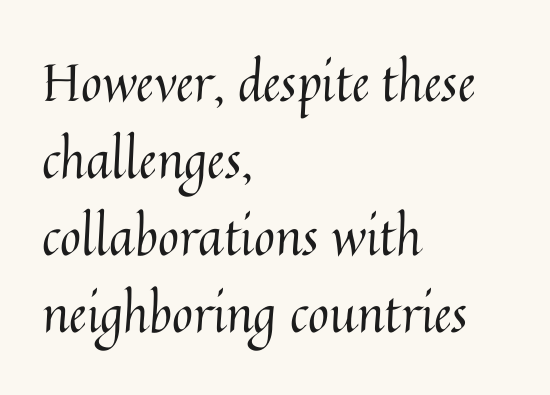
The baseline area is clear. The space between consecutive lines is moderate. How are the letters spaced? Ordinarily, with no added tracking. The letterforms sit at book weight or below.
